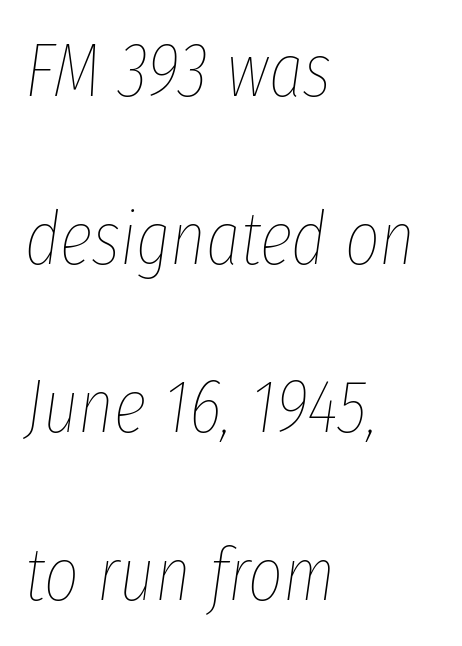
Q: Is the text bold? A: No.
Q: Is the text italic (slanted)? A: Yes, it leans right by about 8 degrees.
Q: Is the text underlined? A: No.
Q: How is the paragraph aligned? A: Left-aligned.
Q: Is the spacing between letters normal or unusually wide? A: Normal.
Q: Is the spacing between lines tight, normal or loose? A: Loose.
Q: Width (condensed, normal, or wide)? A: Condensed.
Q: Stroke contrast? A: Low.
Q: x-height? A: Medium.
Q: Monospaced? A: No.
